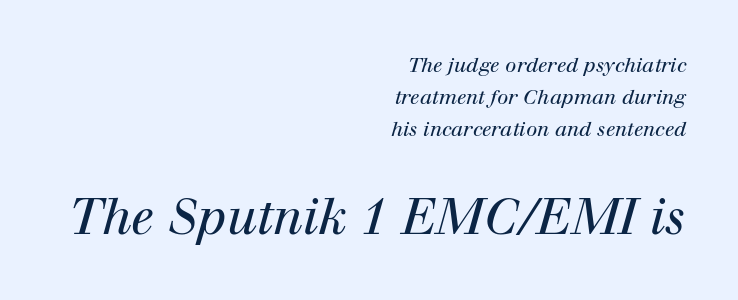
The image shows 49 px regular-weight serif type, italic (leaning right); set right-aligned, normal line spacing (1.6x), normal letter spacing, not underlined; the second (bottom) block is 2.45x larger; high stroke contrast and a medium x-height.
